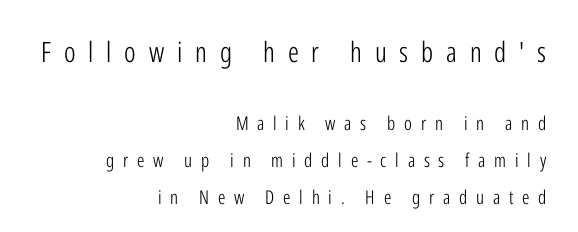
Stems and bowls with no extra thickness — not bold. Does the type have serifs? No, each stem ends abruptly. Bigger letters appear in the top chunk; the bottom chunk is reduced. Nope, not italic — everything's standing straight. You could not count columns in this text — the font is proportionally spaced.
